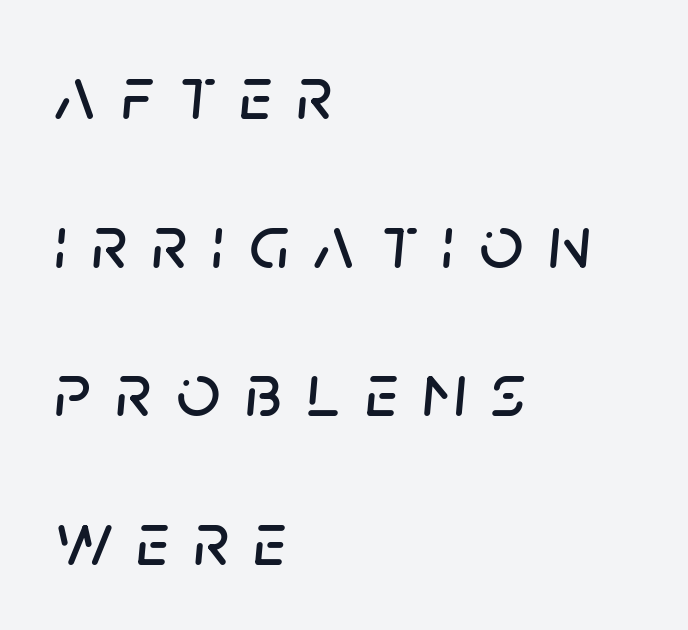
The image shows 77 px text type, italic (leaning right); set left-aligned, loose line spacing (1.93x), unusually wide letter spacing (+0.32 em), not underlined; low stroke contrast and a large x-height.
